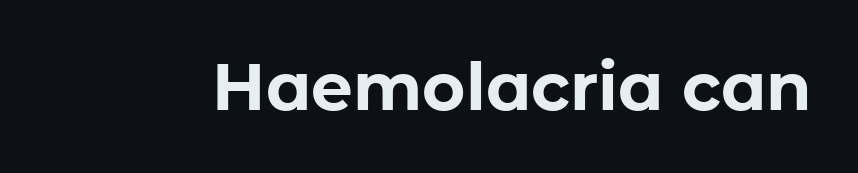
Q: Is the text bold? A: Yes.
Q: Is the text italic (slanted)? A: No, it is upright.
Q: Is the typeface a serif or a sans-serif typeface? A: Sans-serif.
Q: Is the text underlined? A: No.
Q: Is the spacing between letters normal or unusually wide? A: Normal.
Q: Width (condensed, normal, or wide)? A: Normal.
Q: Stroke contrast? A: Low.
Q: x-height? A: Medium.
Q: Monospaced? A: No.
